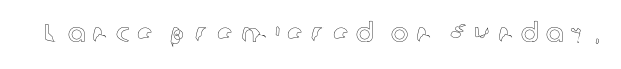
Q: Is the text italic (slanted)? A: No, it is upright.
Q: Is the text underlined? A: No.
Q: Is the spacing between letters normal or unusually wide? A: Unusually wide.
